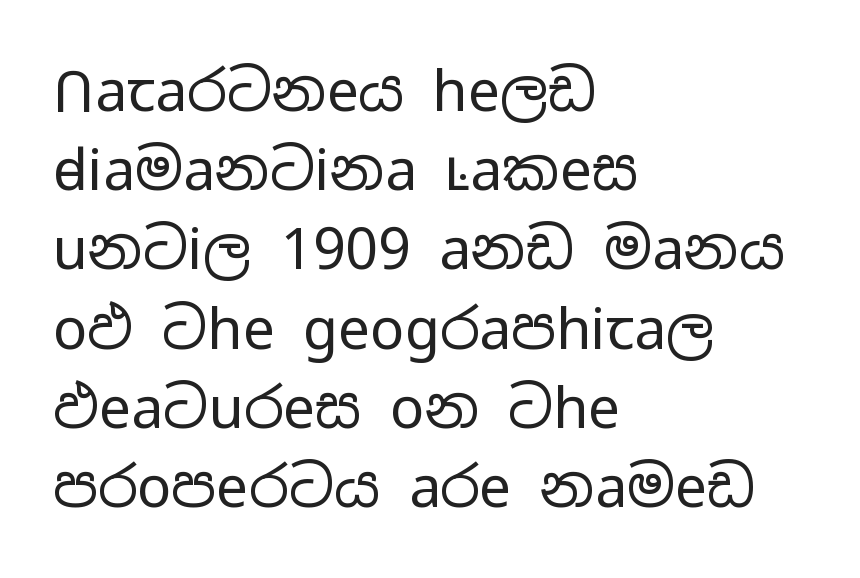
These lines stack with their left ends in a neat column. Varying glyph widths throughout — classic text-font behaviour. Font category for this specimen: sans-serif. Lines of text with bare space underneath. No letter is thick-stroked: the sample isn't bold.
